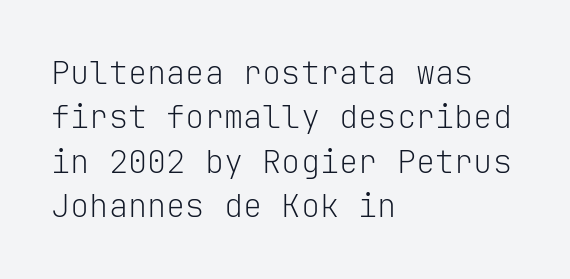
Q: Is the text bold? A: No.
Q: Is the text italic (slanted)? A: No, it is upright.
Q: Is the typeface a serif or a sans-serif typeface? A: Sans-serif.
Q: Is the text underlined? A: No.
Q: How is the paragraph aligned? A: Left-aligned.
Q: Is the spacing between letters normal or unusually wide? A: Normal.
Q: Is the spacing between lines tight, normal or loose? A: Normal.
Q: Width (condensed, normal, or wide)? A: Normal.
Q: Stroke contrast? A: Low.
Q: x-height? A: Medium.
Q: Monospaced? A: Yes.
